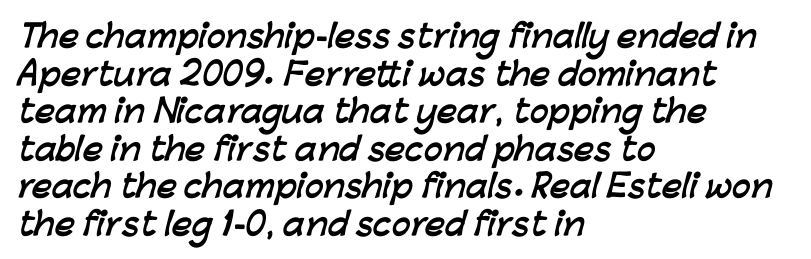
The image shows 31 px semibold sans-serif type; set left-aligned, line spacing 1.21x, normal letter spacing, not underlined; low stroke contrast and a medium x-height.
